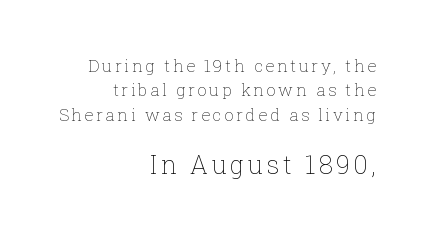
The image shows 25 px text type, upright; set right-aligned, normal line spacing (1.43x), not underlined; the second (bottom) block is 1.47x larger.
